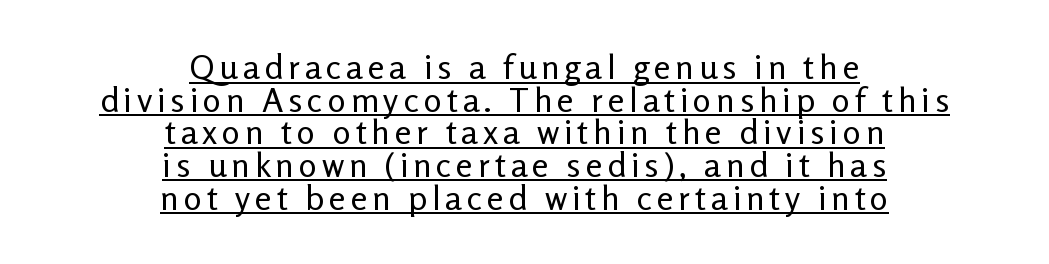
Q: Is the text bold? A: No.
Q: Is the text italic (slanted)? A: No, it is upright.
Q: Is the typeface a serif or a sans-serif typeface? A: Sans-serif.
Q: Is the text underlined? A: Yes.
Q: How is the paragraph aligned? A: Centered.
Q: Is the spacing between lines tight, normal or loose? A: Tight.
Q: Width (condensed, normal, or wide)? A: Normal.
Q: Stroke contrast? A: Low.
Q: x-height? A: Medium.
Q: Monospaced? A: No.
